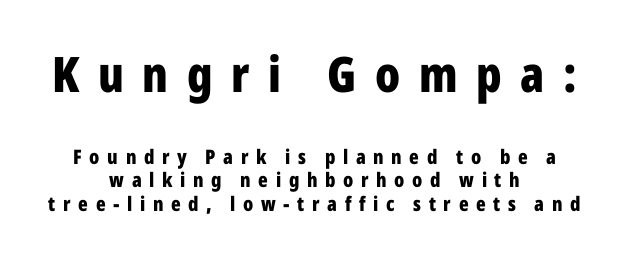
The image shows 49 px bold, condensed sans-serif type, upright; set centered, line spacing 1.19x, unusually wide letter spacing (+0.38 em), not underlined; the first (top) block is 2.45x larger; low stroke contrast and a medium x-height.
